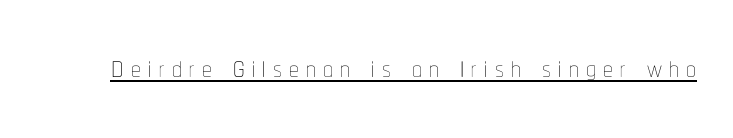
{"italic": "no", "bold": "no", "weight": "thin", "width": "condensed", "stroke_contrast": "low", "x_height": "medium", "monospaced": "no", "underline": "yes", "glyph_px": 39}
